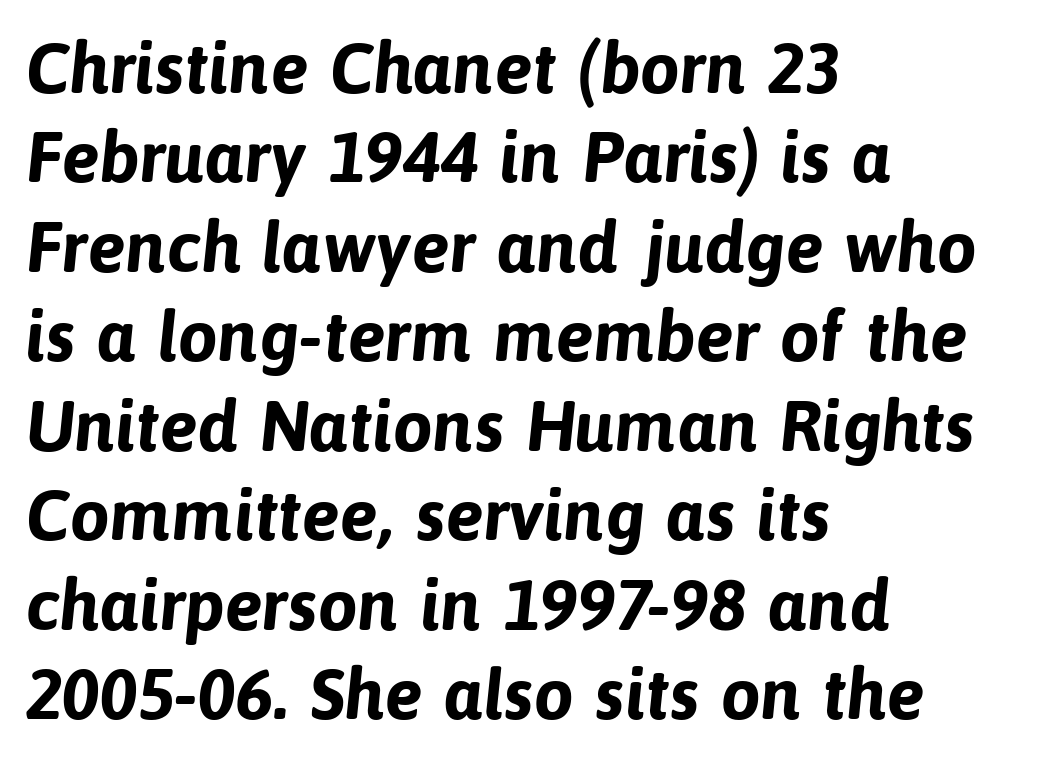
{"serif": "no", "bold": "yes", "weight": "bold", "width": "normal", "stroke_contrast": "low", "x_height": "medium", "monospaced": "no", "underline": "no", "align": "left", "line_spacing": "normal", "line_spacing_ratio": 1.26, "letter_spacing": "normal", "letter_spacing_em": 0.0, "glyph_px": 71}
